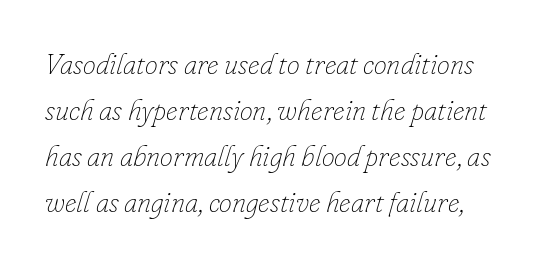
The image shows 29 px thin type, italic (leaning right); set normal line spacing (1.59x), normal letter spacing, not underlined; low stroke contrast and a small x-height.
